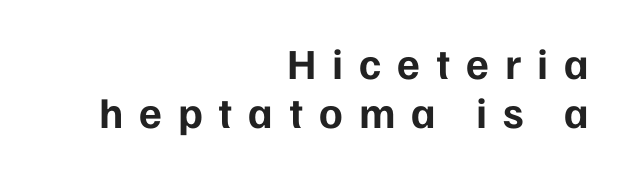
The image shows 43 px bold sans-serif type, upright; set right-aligned, tight line spacing (1.13x), unusually wide letter spacing (+0.37 em), not underlined; low stroke contrast and a medium x-height.
